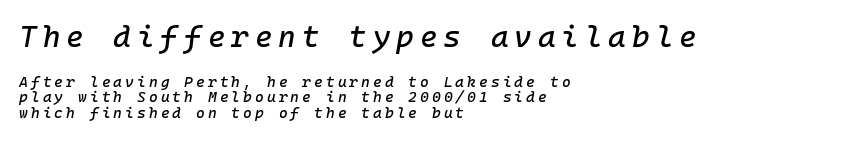
The typesetter chose a ragged-right arrangement here. Quick note: interline space is minimal. The passage shown leans; its letterforms are oblique. Caption: expanded tracking, letters set apart.
